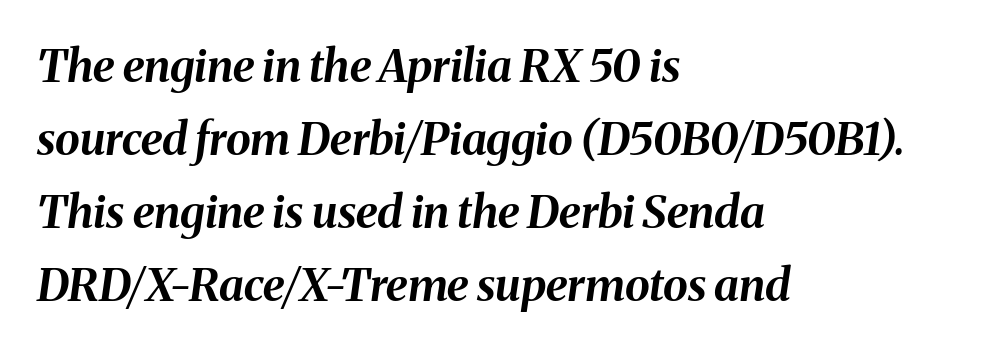
Thick stems and heavy bowls — unmistakably bold. This sample uses an oblique cut, with every glyph tilted off the vertical. Whoever set this chose a conventional vertical rhythm. Spacing verdict: proportional, widths tailored to each character. Tracking here is standard; glyphs follow each other at the usual distance.
